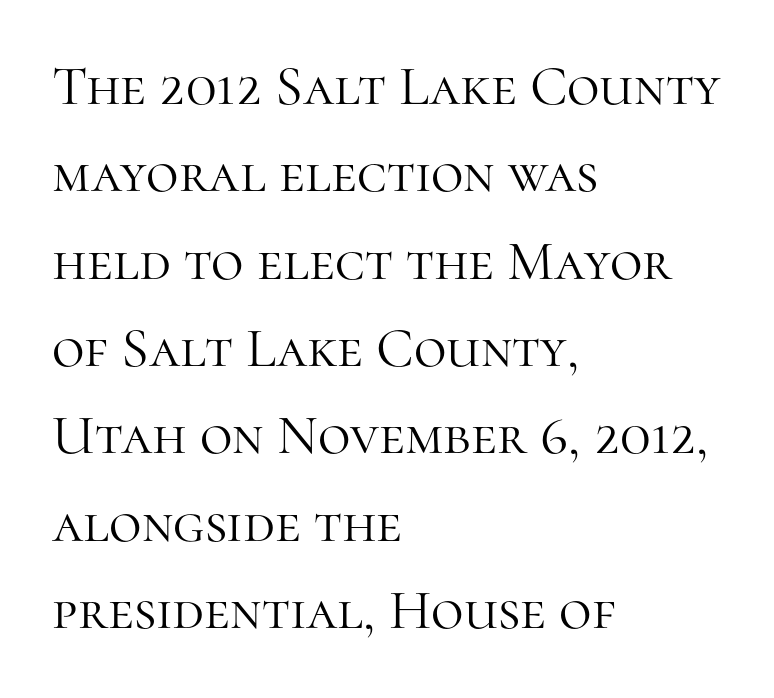
Caption: multi-line text, flush left, ragged right. What kind of face is this? One with serifs. Underline: absent. No italicization has been applied; the sample stays upright. This sample has the flowing, uneven cadence of proportional lettering.
